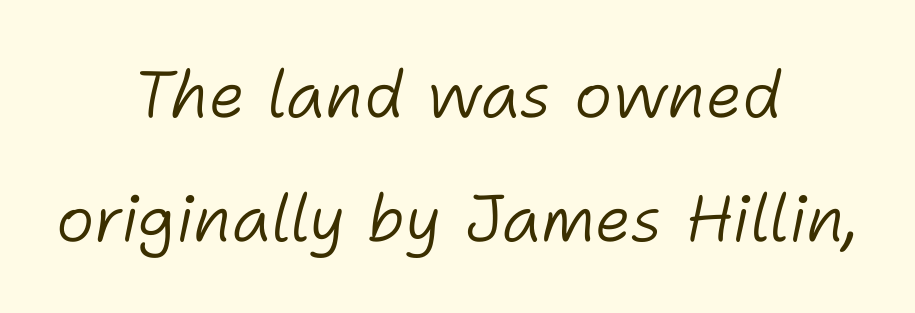
The image shows 65 px light type, italic (leaning right); set centered, loose line spacing (1.91x), normal letter spacing, not underlined; low stroke contrast and a medium x-height.
